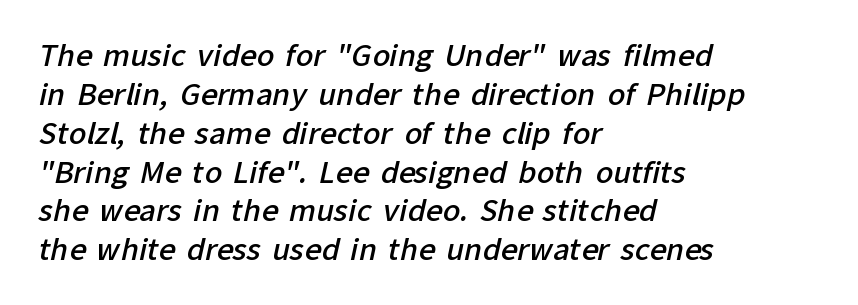
{"serif": "no", "bold": "semi", "weight": "semibold", "width": "normal", "stroke_contrast": "low", "x_height": "medium", "monospaced": "no", "underline": "no", "align": "left", "line_spacing": "normal", "line_spacing_ratio": 1.34, "letter_spacing": "normal", "letter_spacing_em": 0.0, "glyph_px": 29}
